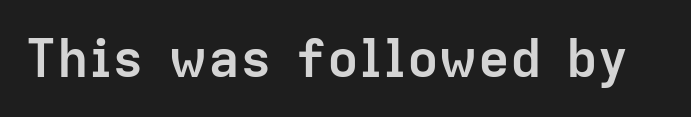
{"serif": "no", "italic": "no", "bold": "yes", "weight": "semibold", "width": "normal", "stroke_contrast": "low", "x_height": "medium", "monospaced": "no", "underline": "no", "letter_spacing": "normal", "letter_spacing_em": 0.0, "glyph_px": 53}
